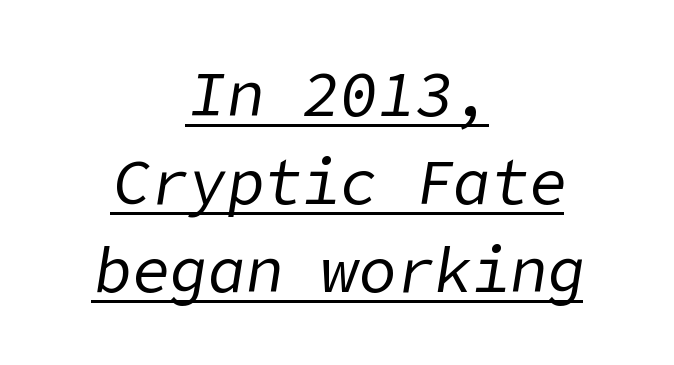
{"italic": "yes", "lean": "right", "slant_degrees": 9, "bold": "no", "weight": "regular", "width": "normal", "stroke_contrast": "low", "x_height": "medium", "underline": "yes", "align": "center", "line_spacing": "normal", "line_spacing_ratio": 1.4, "letter_spacing": "normal", "letter_spacing_em": 0.0, "glyph_px": 63}
